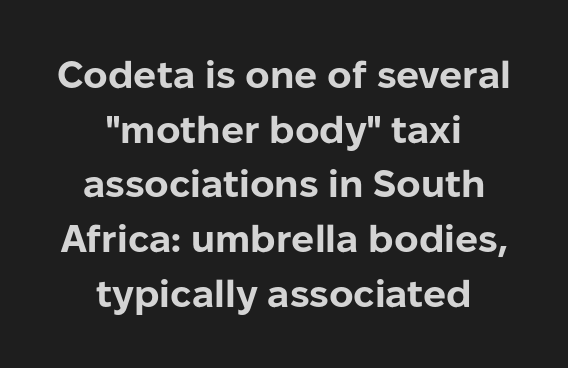
Spacing between characters is what you'd get straight out of the box. Characters remain perfectly vertical along every line. Do the characters align in a grid? No, the font is proportional. Does the leading feel generous? No, just average. Just letters on the line, the space beneath them empty.
